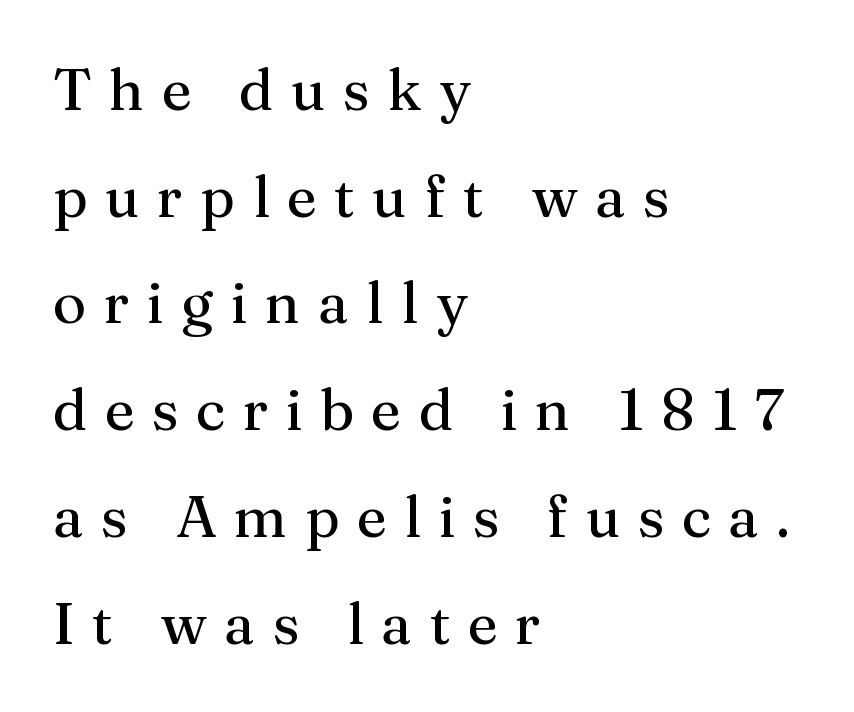
This rendering features lettering with no underline. Do the characters align in a grid? No, the font is proportional. Italic? Not at all — the glyphs are vertical. The lines in this sample share a left origin and differ only in where they stop. Stems and bowls with no extra thickness — not bold. What kind of face is this? One with serifs.
